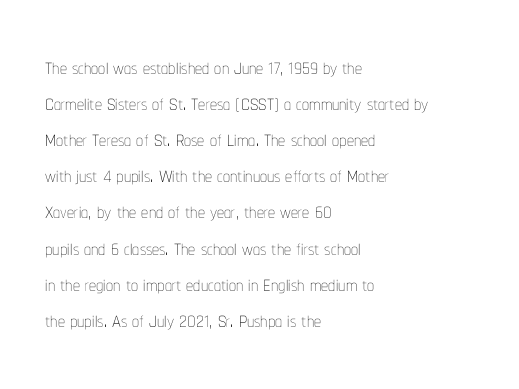
The image shows 28 px thin, condensed type, upright; set left-aligned, normal line spacing (1.29x), normal letter spacing, not underlined; low stroke contrast and a medium x-height.
